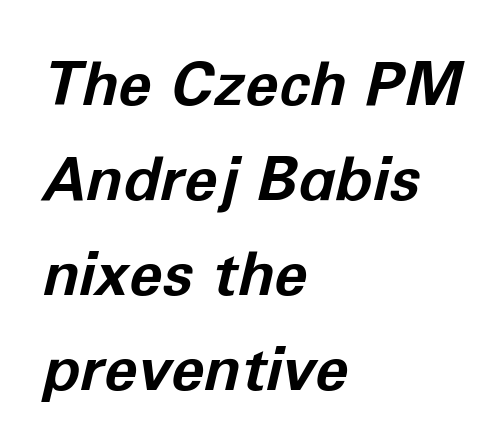
The letters are slanted; this is an italic face. These lines are rendered in a variable-pitch font. Pretty heavy lettering here — definitely bold. The gaps between neighbouring characters are ordinary and unremarkable. One glance says typical: line gaps are just what's usual.
